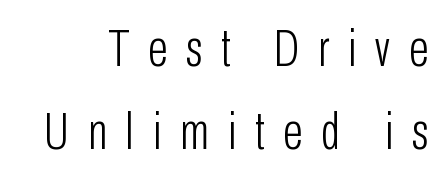
Q: Is the text bold? A: No.
Q: Is the text italic (slanted)? A: No, it is upright.
Q: Is the typeface a serif or a sans-serif typeface? A: Sans-serif.
Q: Is the text underlined? A: No.
Q: Is the spacing between letters normal or unusually wide? A: Unusually wide.
Q: Is the spacing between lines tight, normal or loose? A: Normal.
Q: Width (condensed, normal, or wide)? A: Condensed.
Q: Stroke contrast? A: Low.
Q: x-height? A: Medium.
Q: Monospaced? A: No.
